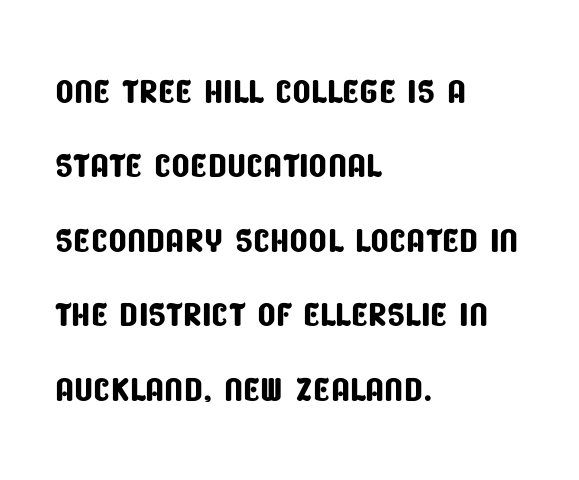
{"serif": "no", "width": "condensed", "stroke_contrast": "low", "x_height": "large", "monospaced": "no", "underline": "no", "align": "left", "line_spacing": "normal", "line_spacing_ratio": 1.55, "letter_spacing": "normal", "letter_spacing_em": 0.0, "glyph_px": 48}
